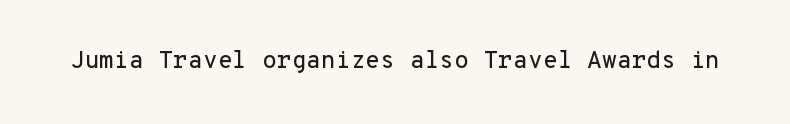
Observe the ordinary spacing: letters are neighbours, not strangers. Underline: absent. Rendered with straight, roman letterforms.
